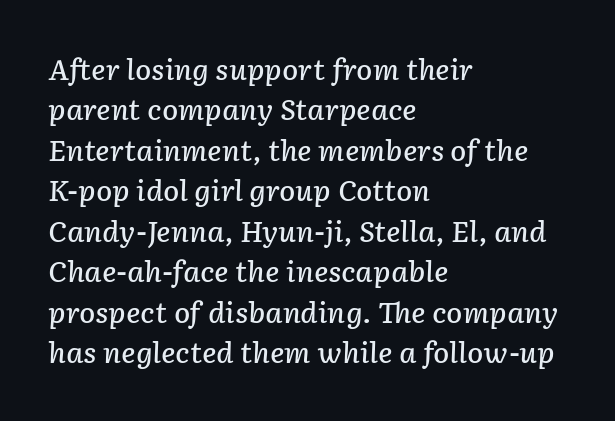
The image shows 27 px text type, italic (leaning right); set left-aligned, normal line spacing (1.5x), normal letter spacing, not underlined.
